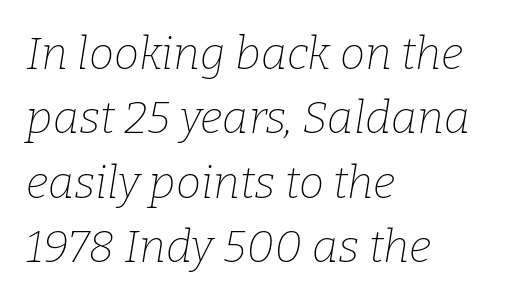
Q: Is the text bold? A: No.
Q: Is the text italic (slanted)? A: Yes, it leans right by about 9 degrees.
Q: Is the typeface a serif or a sans-serif typeface? A: Serif.
Q: Is the text underlined? A: No.
Q: How is the paragraph aligned? A: Left-aligned.
Q: Is the spacing between letters normal or unusually wide? A: Normal.
Q: Is the spacing between lines tight, normal or loose? A: Normal.
Q: Width (condensed, normal, or wide)? A: Normal.
Q: Stroke contrast? A: Low.
Q: x-height? A: Medium.
Q: Monospaced? A: No.
